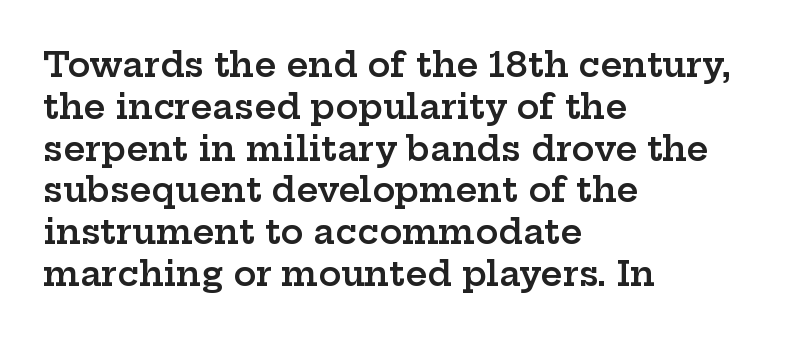
The image shows 34 px semibold, wide serif type, upright; set left-aligned, line spacing 1.23x, normal letter spacing, not underlined; low stroke contrast and a medium x-height.
